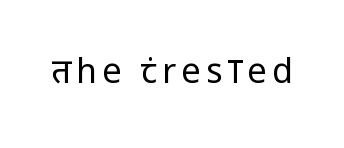
The image shows 34 px regular-weight, condensed sans-serif type, upright; set not underlined; low stroke contrast and a large x-height.
